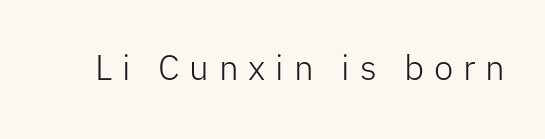
Q: Is the text bold? A: No.
Q: Is the text italic (slanted)? A: No, it is upright.
Q: Is the typeface a serif or a sans-serif typeface? A: Sans-serif.
Q: Is the text underlined? A: No.
Q: Is the spacing between letters normal or unusually wide? A: Unusually wide.
Q: Width (condensed, normal, or wide)? A: Normal.
Q: Stroke contrast? A: Low.
Q: x-height? A: Medium.
Q: Monospaced? A: No.
